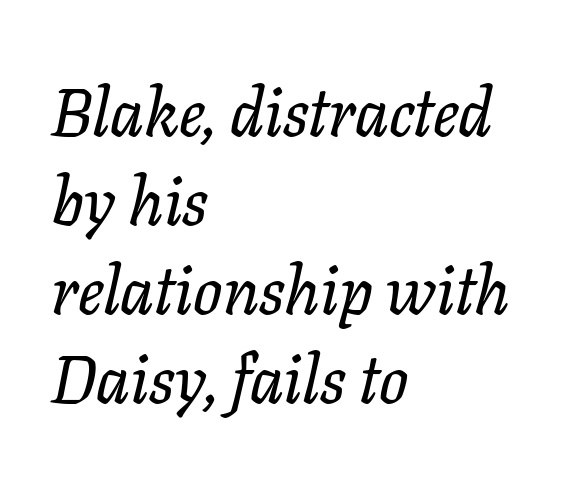
{"serif": "yes", "italic": "yes", "lean": "right", "slant_degrees": 11, "width": "normal", "stroke_contrast": "low", "x_height": "medium", "monospaced": "no", "underline": "no", "align": "left", "line_spacing": "normal", "line_spacing_ratio": 1.31, "letter_spacing": "normal", "letter_spacing_em": 0.0, "glyph_px": 68}
